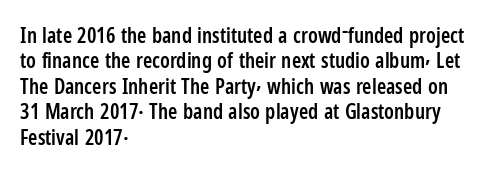
Characters follow at the spacing the type designer built in. Quick note: underline off. Line beginnings align vertically; line endings do not. Does the lettering tilt? It doesn't — this is upright. This is moderately heavy type, rendered in semibold.
